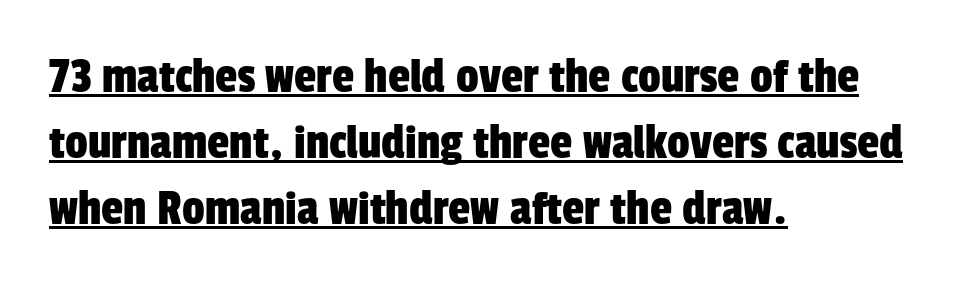
{"serif": "no", "width": "condensed", "stroke_contrast": "low", "x_height": "medium", "monospaced": "no", "underline": "yes", "align": "left", "line_spacing": "normal", "line_spacing_ratio": 1.32, "letter_spacing": "normal", "letter_spacing_em": 0.0, "glyph_px": 50}
